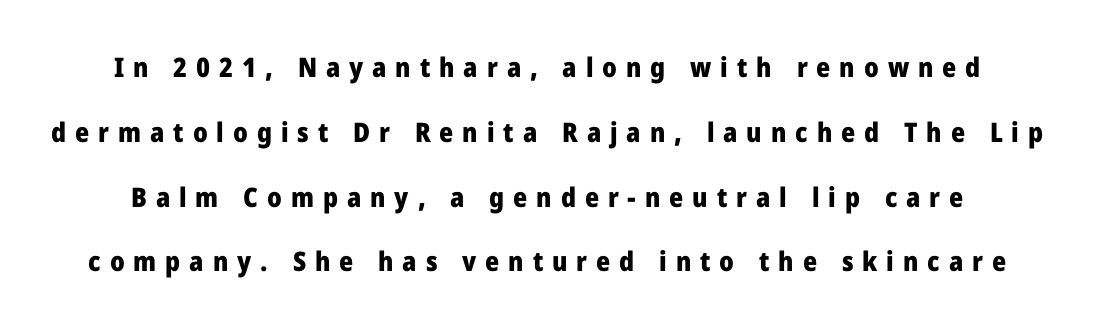
{"italic": "no", "bold": "yes", "underline": "no", "line_spacing": "loose", "line_spacing_ratio": 2.4, "letter_spacing": "wide", "letter_spacing_em": 0.33, "glyph_px": 27}
